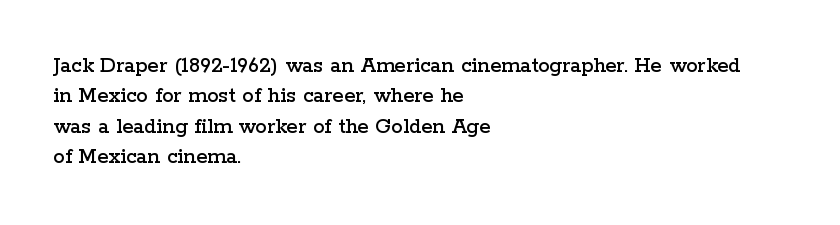
The face used here is rendered with its standard letterfit. These lines are set flush left with a ragged right edge. The glyphs are unaccompanied by any horizontal stroke below them. Normally led — the rows are evenly, conventionally spaced. Do the letters lean? They stand straight.
